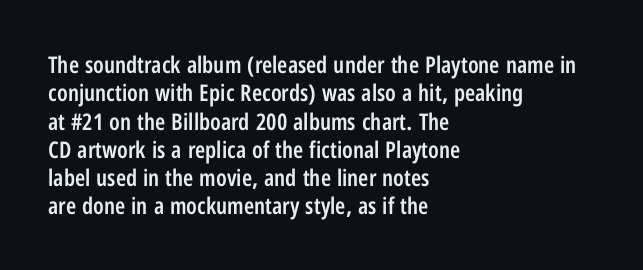
Is the letter spacing exaggerated? No — it looks like the ordinary default. Do the letters lean? They stand straight. Is the type bold? Partly — it's a semibold, heavier than regular but not fully bold. Lines of text with bare space underneath. The text block is weighted toward the left margin, trailing off unevenly rightward.
